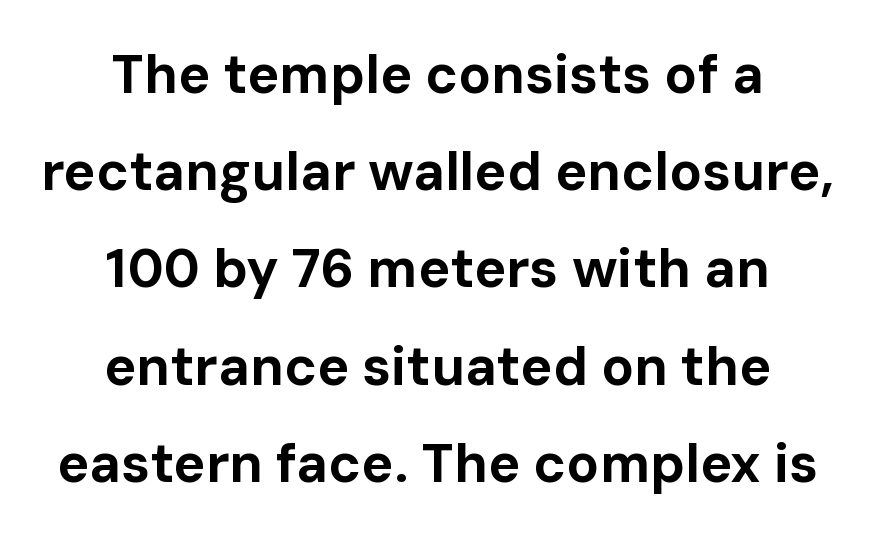
The image shows 54 px bold sans-serif type, upright; set centered, line spacing 1.8x, normal letter spacing, not underlined; low stroke contrast and a medium x-height.
